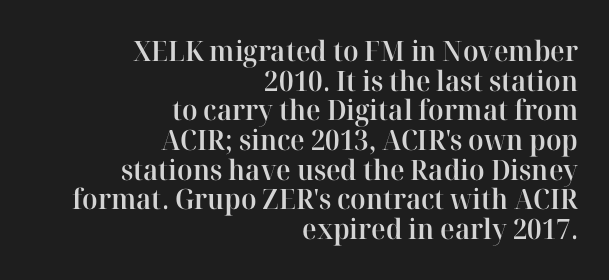
{"serif": "yes", "italic": "no", "bold": "semi", "weight": "semibold", "width": "normal", "stroke_contrast": "high", "x_height": "medium", "monospaced": "no", "underline": "no", "align": "right", "line_spacing": "tight", "line_spacing_ratio": 1.06, "letter_spacing": "normal", "letter_spacing_em": 0.0, "glyph_px": 28}
